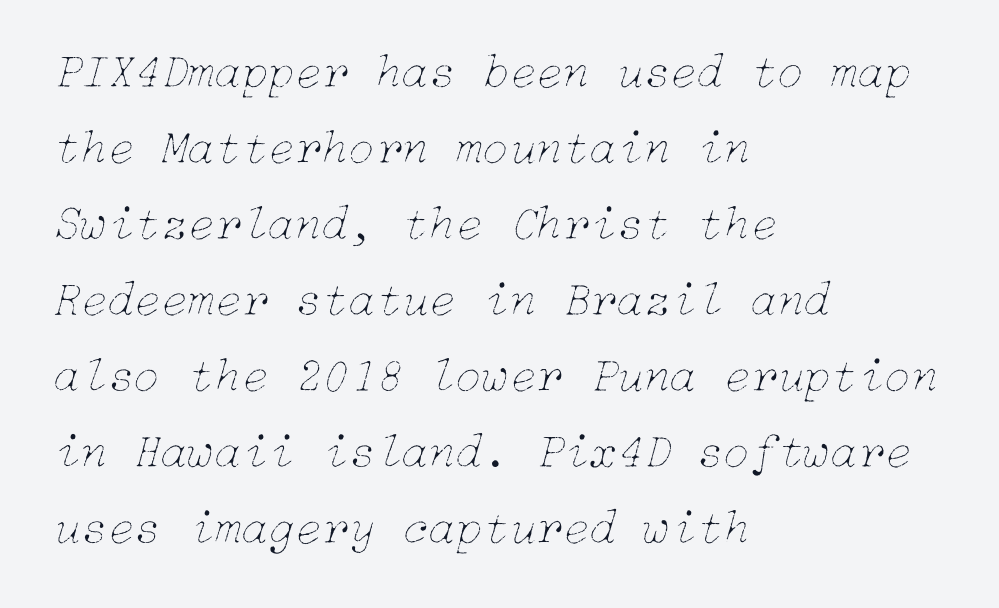
The rows are spaced the way most documents space them. Has an underline been added? It has not. The line texture is even and compact thanks to regular tracking. Each stroke keeps to a modest, everyday thickness or less.
